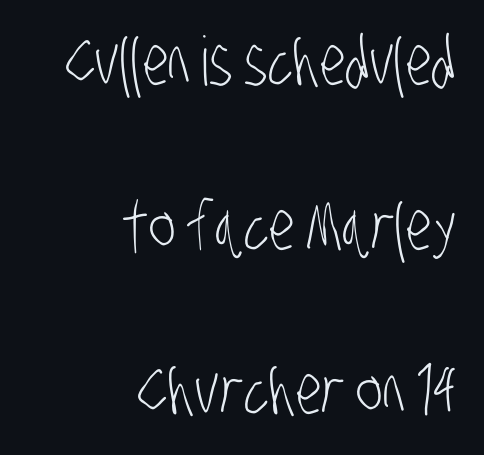
{"serif": "no", "bold": "no", "weight": "light", "width": "condensed", "stroke_contrast": "low", "x_height": "large", "monospaced": "no", "underline": "no", "align": "right", "line_spacing": "loose", "line_spacing_ratio": 2.42, "letter_spacing": "normal", "letter_spacing_em": 0.0, "glyph_px": 68}
